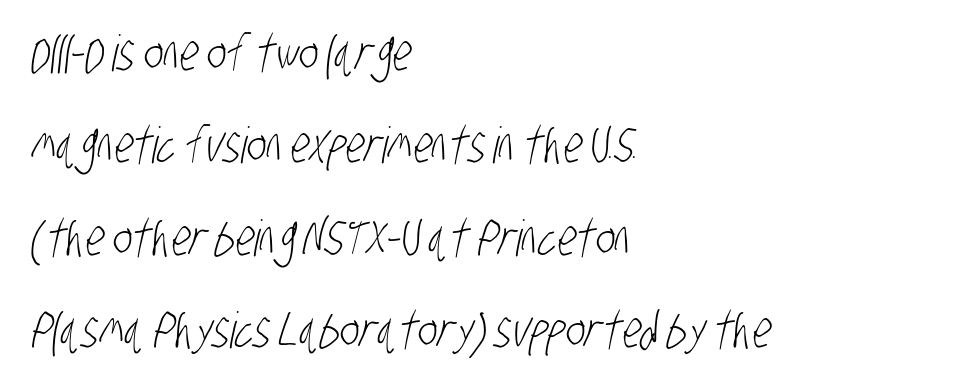
The image shows 50 px light, condensed sans-serif type; set left-aligned, line spacing 1.85x, normal letter spacing, not underlined; low stroke contrast and a large x-height.
